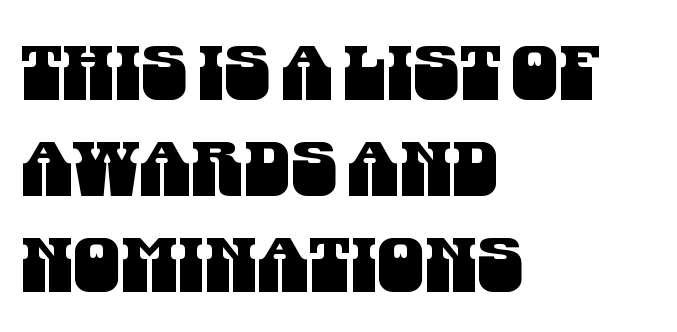
The image shows 75 px condensed sans-serif type; set left-aligned, normal line spacing (1.28x), normal letter spacing, not underlined; medium stroke contrast and a large x-height.
